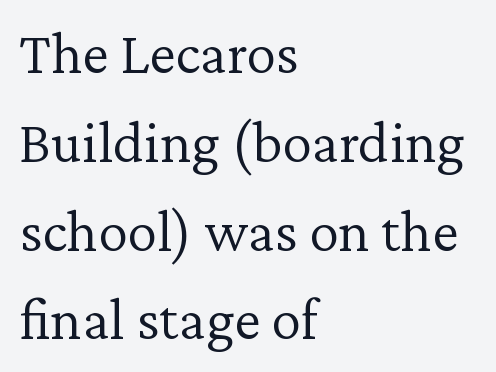
Q: Is the text bold? A: No.
Q: Is the text italic (slanted)? A: No, it is upright.
Q: Is the typeface a serif or a sans-serif typeface? A: Serif.
Q: Is the text underlined? A: No.
Q: How is the paragraph aligned? A: Left-aligned.
Q: Is the spacing between letters normal or unusually wide? A: Normal.
Q: Is the spacing between lines tight, normal or loose? A: Normal.
Q: Width (condensed, normal, or wide)? A: Normal.
Q: Stroke contrast? A: Low.
Q: x-height? A: Medium.
Q: Monospaced? A: No.
